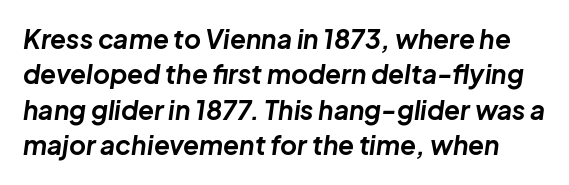
{"italic": "yes", "lean": "right", "slant_degrees": 8, "bold": "yes", "underline": "no", "line_spacing": "normal", "line_spacing_ratio": 1.36, "letter_spacing": "normal", "letter_spacing_em": 0.0, "glyph_px": 26}
